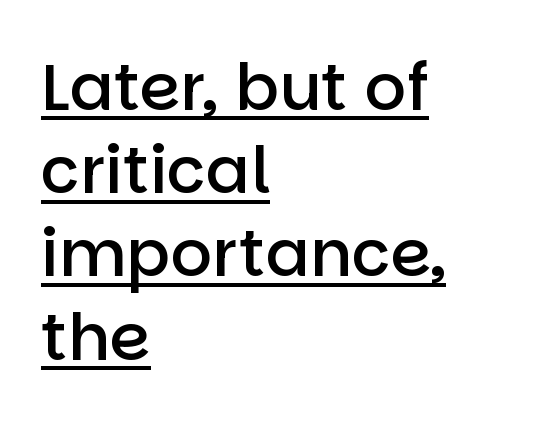
Q: Is the text bold? A: Semi-bold.
Q: Is the text italic (slanted)? A: No, it is upright.
Q: Is the typeface a serif or a sans-serif typeface? A: Sans-serif.
Q: Is the text underlined? A: Yes.
Q: How is the paragraph aligned? A: Left-aligned.
Q: Is the spacing between letters normal or unusually wide? A: Normal.
Q: Is the spacing between lines tight, normal or loose? A: Normal.
Q: Width (condensed, normal, or wide)? A: Normal.
Q: Stroke contrast? A: Low.
Q: x-height? A: Large.
Q: Monospaced? A: No.
